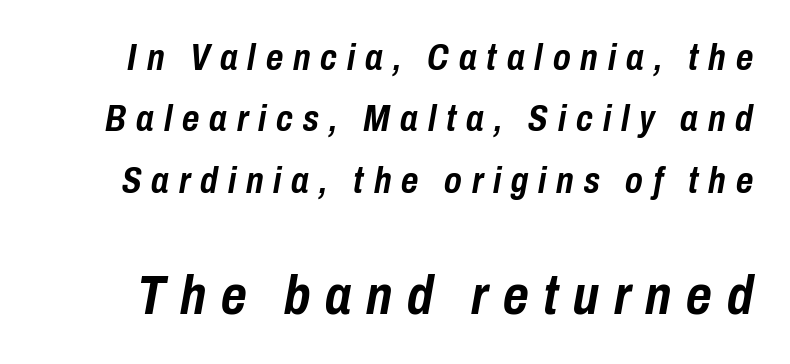
In terms of weight, the rendering is a true, heavy bold. Between these two stacked blocks, the lower one wins on size. The leading is moderate, giving the passage an even texture. The letters are slanted; this is an italic face. Each letter keeps its own natural width here, so spacing adapts to shape. Glyph-to-glyph distance is far greater than everyday printed text.
